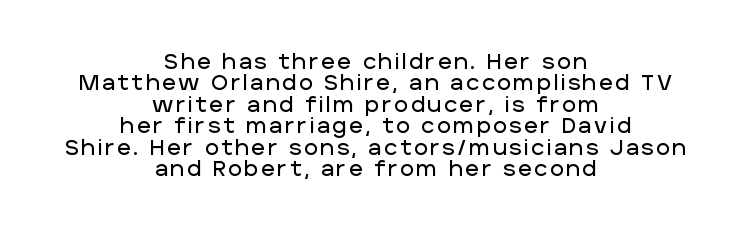
Q: Is the text italic (slanted)? A: No, it is upright.
Q: Is the text underlined? A: No.
Q: How is the paragraph aligned? A: Centered.
Q: Is the spacing between lines tight, normal or loose? A: Tight.
